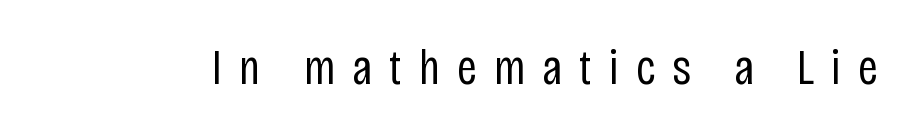
{"serif": "no", "italic": "no", "bold": "no", "weight": "regular", "width": "condensed", "stroke_contrast": "low", "x_height": "large", "monospaced": "no", "underline": "no", "letter_spacing": "wide", "letter_spacing_em": 0.34, "glyph_px": 50}
